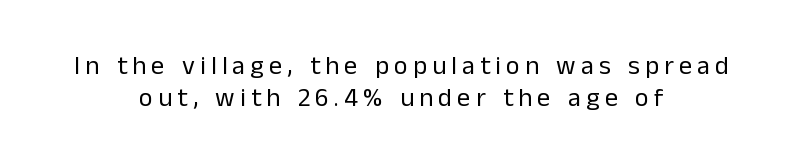
The image shows 26 px text type, upright; set centered, line spacing 1.22x, unusually wide letter spacing (+0.2 em), not underlined.
